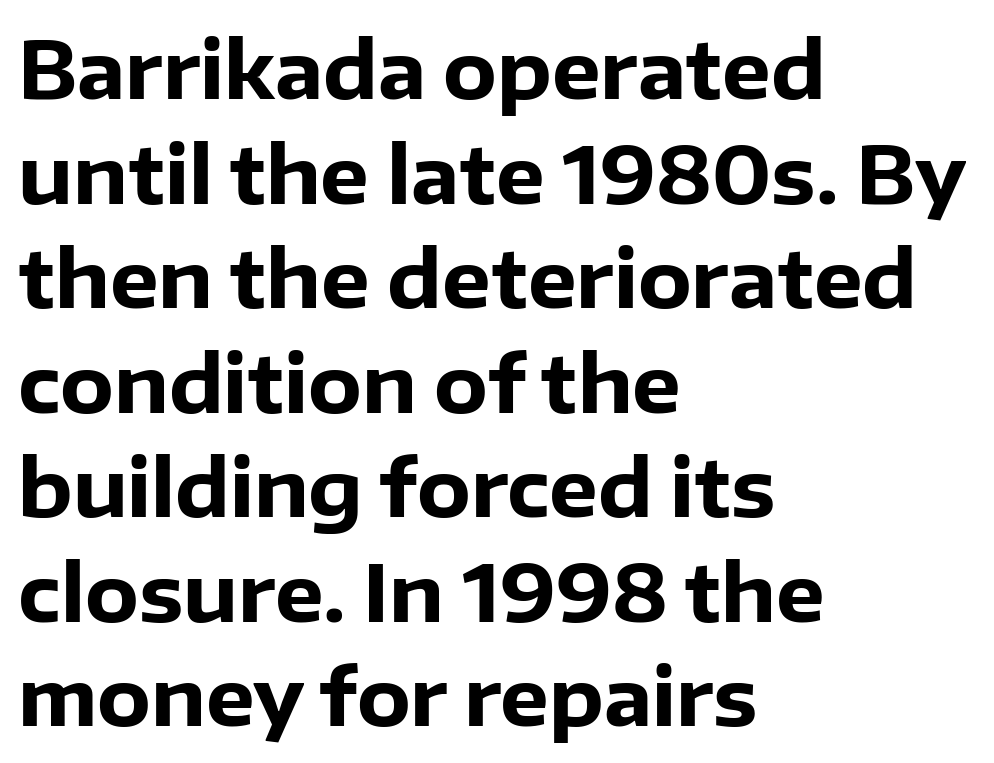
Vertically, the passage feels balanced, rows spaced as you'd expect. Strokes here are thick enough to call this a true bold. The passage shown is typed in a proportional face where columns would drift. Is the letter spacing exaggerated? No — it looks like the ordinary default. Regarding serifs, this sample does without them. The area under the type is left untouched.
